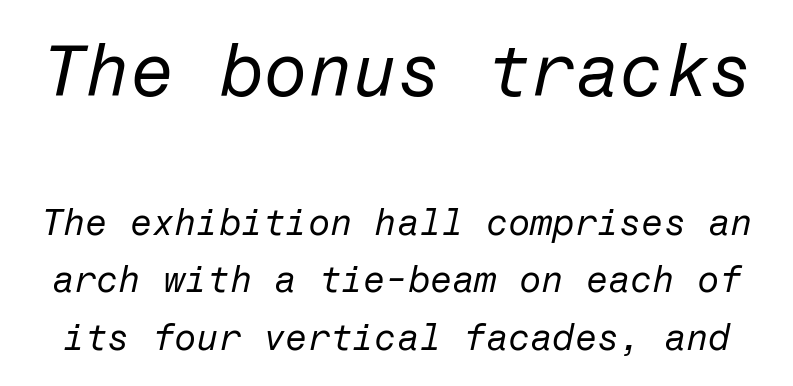
Each stroke keeps to a modest, everyday thickness or less. It's the slanting kind of type. Does the bottom block carry the larger type? No, the top block does. Standard letterfit; no display-style spreading of the glyphs.
